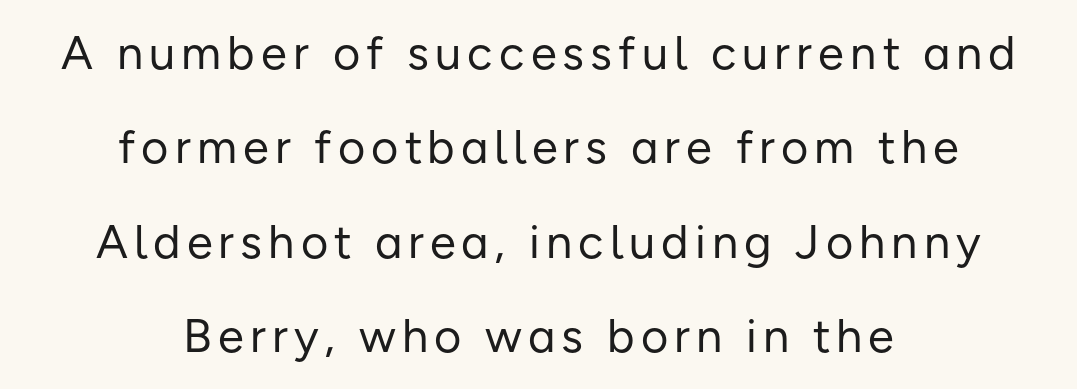
{"serif": "no", "italic": "no", "bold": "no", "weight": "regular", "width": "normal", "stroke_contrast": "low", "x_height": "medium", "monospaced": "no", "underline": "no", "align": "center", "line_spacing": "loose", "line_spacing_ratio": 2.01, "glyph_px": 47}
